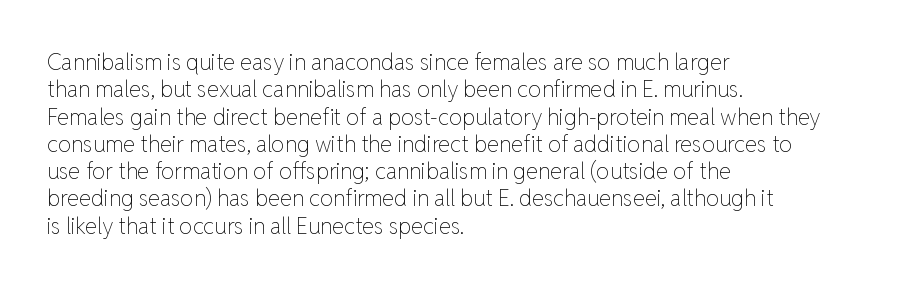
Rendered with straight, roman letterforms. Weight: not bold — regular or lighter. Words appear dense and cohesive because spacing is normal. Horizontal alignment here is leftward, the default for most running prose. A clean baseline with only descenders dipping below it.
